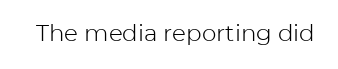
{"italic": "no", "bold": "no", "underline": "no", "letter_spacing": "normal", "letter_spacing_em": 0.0, "glyph_px": 23}
